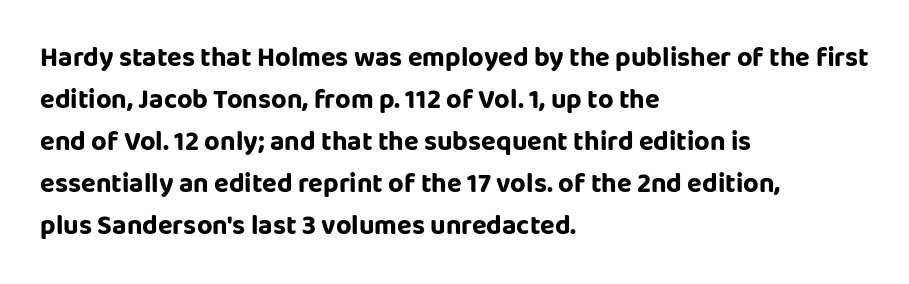
Q: Is the text italic (slanted)? A: No, it is upright.
Q: Is the text underlined? A: No.
Q: How is the paragraph aligned? A: Left-aligned.
Q: Is the spacing between letters normal or unusually wide? A: Normal.
Q: Is the spacing between lines tight, normal or loose? A: Normal.
